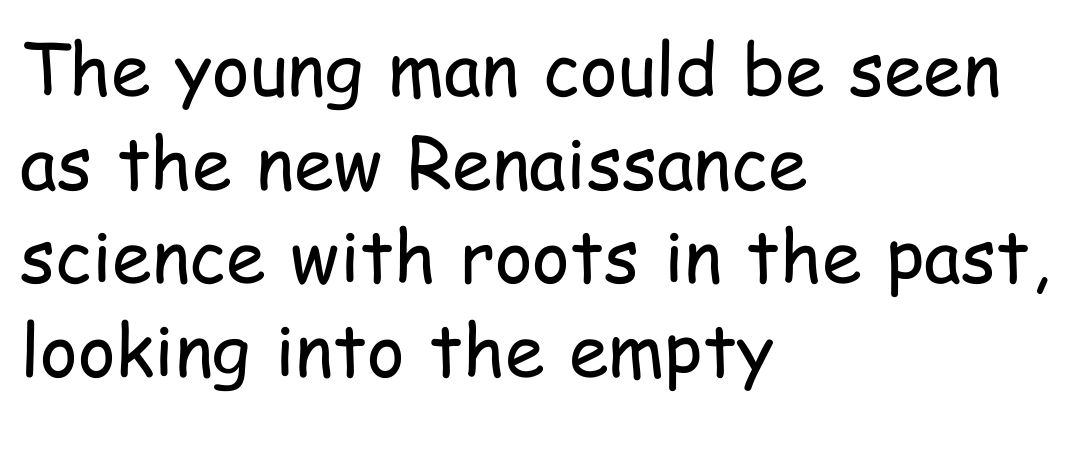
The image shows 72 px regular-weight, condensed sans-serif type, upright; set left-aligned, normal line spacing (1.3x), normal letter spacing, not underlined; low stroke contrast and a medium x-height.
